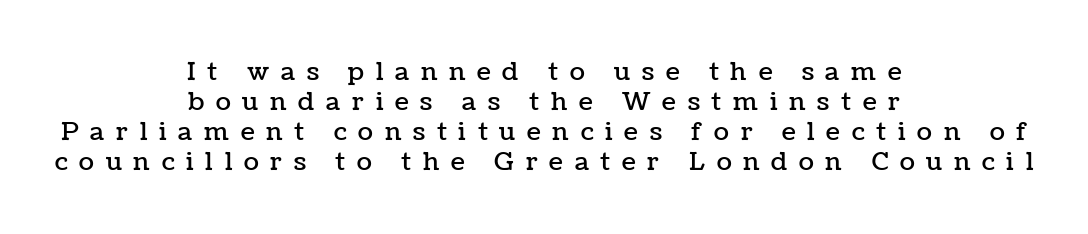
Q: Is the text italic (slanted)? A: No, it is upright.
Q: Is the text underlined? A: No.
Q: How is the paragraph aligned? A: Centered.
Q: Is the spacing between letters normal or unusually wide? A: Unusually wide.
